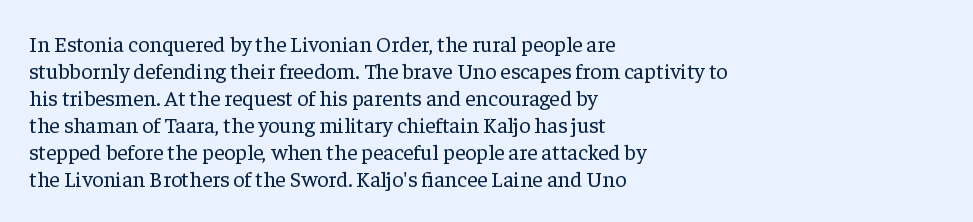
The image shows 22 px text type, upright; set left-aligned, line spacing 1.23x, normal letter spacing, not underlined.
